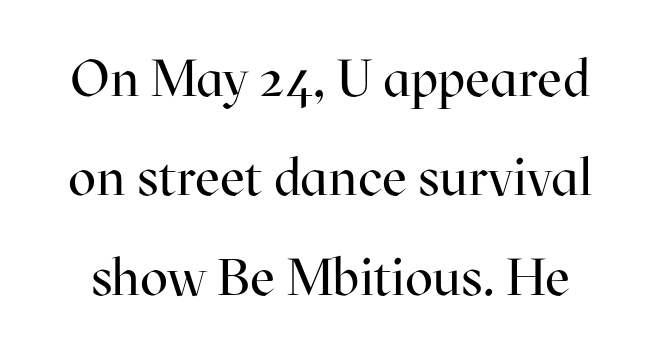
{"serif": "yes", "italic": "no", "bold": "no", "weight": "regular", "width": "normal", "stroke_contrast": "high", "x_height": "medium", "monospaced": "no", "underline": "no", "line_spacing": "loose", "line_spacing_ratio": 1.91, "letter_spacing": "normal", "letter_spacing_em": 0.0, "glyph_px": 52}
